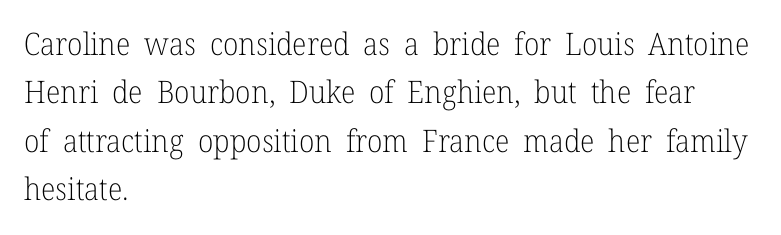
{"serif": "yes", "italic": "no", "bold": "no", "weight": "light", "width": "normal", "stroke_contrast": "low", "x_height": "medium", "monospaced": "no", "underline": "no", "align": "left", "line_spacing": "normal", "line_spacing_ratio": 1.56, "letter_spacing": "normal", "letter_spacing_em": 0.0, "glyph_px": 31}
